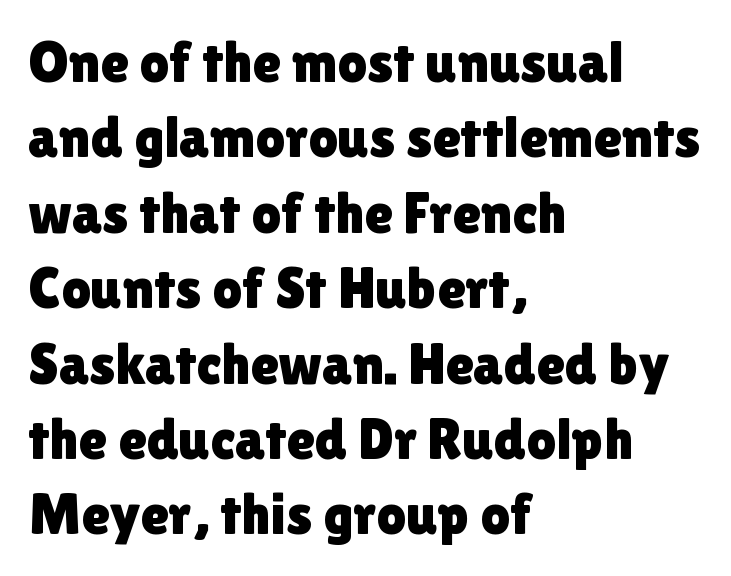
You could not count columns in this text — the font is proportionally spaced. In terms of posture, this sample is upright. A student would call this left alignment; a typographer would say flush left, rag right. I'd call this a sans setting — the letters go barefoot.
